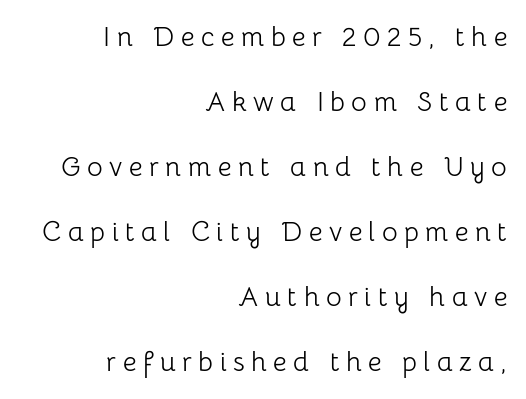
The glyphs are unaccompanied by any horizontal stroke below them. The typography opts for an upright posture over an oblique one. Notice how the passage keeps a crisp vertical edge on the right only. A typesetter would call this heavily tracked-out type. The designer dialed line spacing up above the default. Unbolded letterforms with no extra heft.
